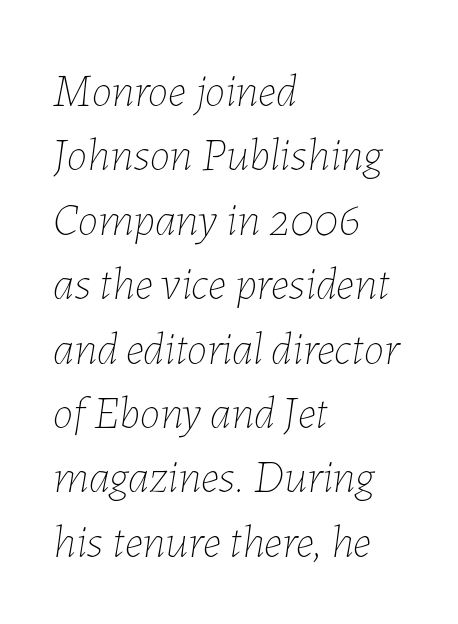
{"italic": "yes", "lean": "right", "slant_degrees": 7, "bold": "no", "weight": "thin", "width": "normal", "stroke_contrast": "low", "x_height": "medium", "monospaced": "no", "underline": "no", "align": "left", "line_spacing": "normal", "line_spacing_ratio": 1.4, "letter_spacing": "normal", "letter_spacing_em": 0.0, "glyph_px": 46}
